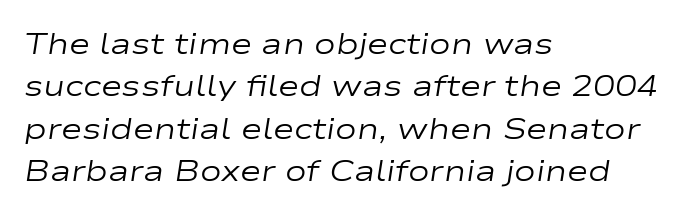
{"italic": "yes", "lean": "right", "slant_degrees": 9, "bold": "no", "weight": "regular", "width": "wide", "stroke_contrast": "low", "x_height": "medium", "monospaced": "no", "underline": "no", "align": "left", "line_spacing": "normal", "line_spacing_ratio": 1.46, "letter_spacing": "normal", "letter_spacing_em": 0.0, "glyph_px": 29}
